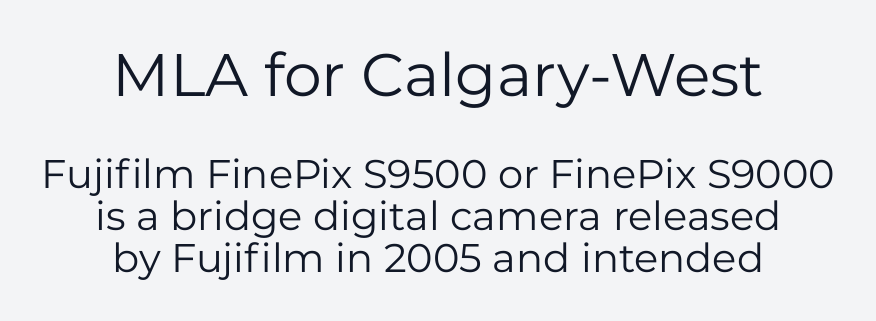
Q: Is the text bold? A: No.
Q: Is the text italic (slanted)? A: No, it is upright.
Q: Is the typeface a serif or a sans-serif typeface? A: Sans-serif.
Q: Is the text underlined? A: No.
Q: How is the paragraph aligned? A: Centered.
Q: Is the spacing between letters normal or unusually wide? A: Normal.
Q: Is the spacing between lines tight, normal or loose? A: Tight.
Q: Which block of text is set in a larger size, the first (top) or the second (bottom)? A: The first (top) one.
Q: Width (condensed, normal, or wide)? A: Normal.
Q: Stroke contrast? A: Low.
Q: x-height? A: Medium.
Q: Monospaced? A: No.
